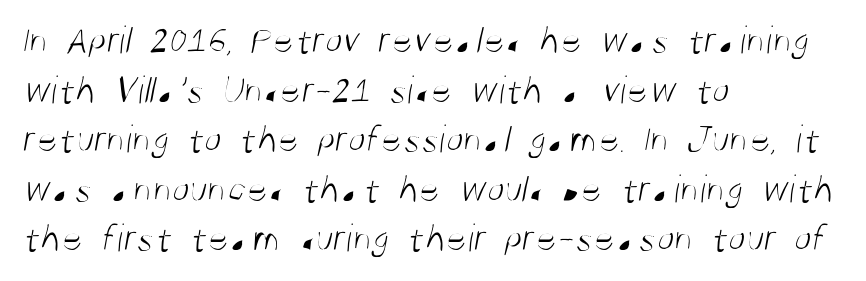
Q: Is the text bold? A: No.
Q: Is the typeface a serif or a sans-serif typeface? A: Sans-serif.
Q: Is the text underlined? A: No.
Q: How is the paragraph aligned? A: Left-aligned.
Q: Is the spacing between letters normal or unusually wide? A: Normal.
Q: Width (condensed, normal, or wide)? A: Condensed.
Q: Stroke contrast? A: Medium.
Q: x-height? A: Large.
Q: Monospaced? A: No.
